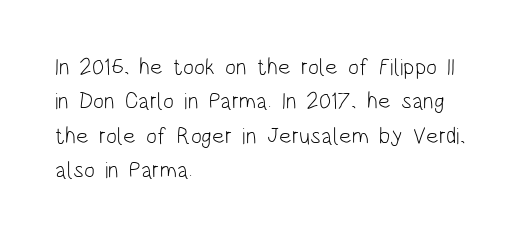
The vertical gap from one line to the next is medium. These lines were composed using upright roman letters. Horizontal alignment here is leftward, the default for most running prose. The gaps between neighbouring characters are ordinary and unremarkable. Weight: regular or lighter.
